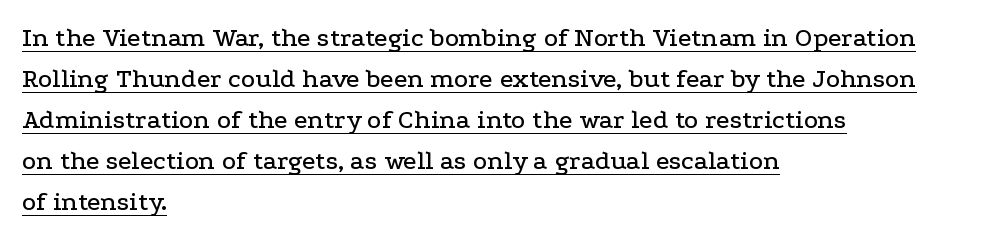
{"italic": "no", "underline": "yes", "align": "left", "line_spacing": "normal", "line_spacing_ratio": 1.52, "letter_spacing": "normal", "letter_spacing_em": 0.0, "glyph_px": 27}
